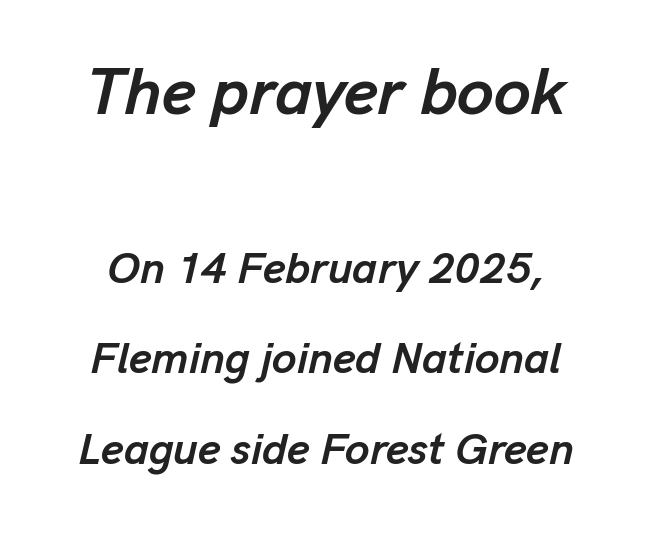
The area under the type is left untouched. This block would shrink considerably if given ordinary leading; it's expanded now. Each glyph is drawn with heavy, bold strokes. No extra tracking has been applied to these lines. Designer's note — italics engaged. The composition opens big and finishes small.
